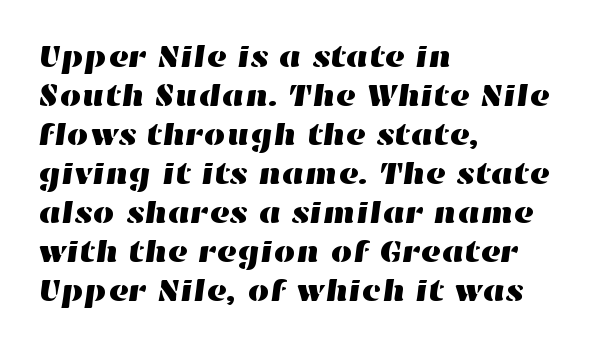
{"width": "wide", "stroke_contrast": "high", "x_height": "medium", "monospaced": "no", "underline": "no", "align": "left", "line_spacing": "normal", "line_spacing_ratio": 1.26, "letter_spacing": "normal", "letter_spacing_em": 0.0, "glyph_px": 31}
